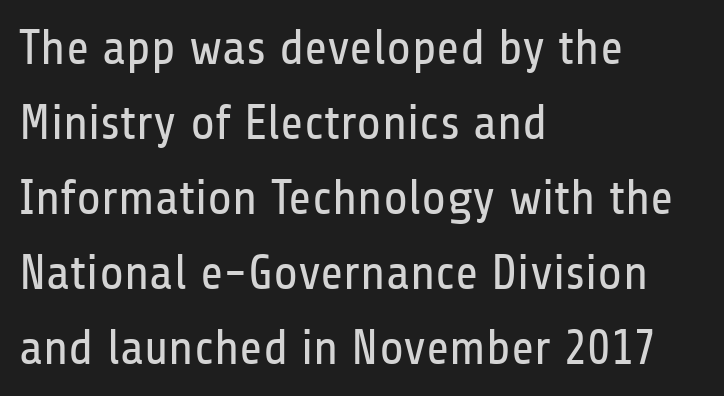
Q: Is the text bold? A: No.
Q: Is the text italic (slanted)? A: No, it is upright.
Q: Is the typeface a serif or a sans-serif typeface? A: Sans-serif.
Q: Is the text underlined? A: No.
Q: How is the paragraph aligned? A: Left-aligned.
Q: Is the spacing between letters normal or unusually wide? A: Normal.
Q: Is the spacing between lines tight, normal or loose? A: Normal.
Q: Width (condensed, normal, or wide)? A: Condensed.
Q: Stroke contrast? A: Low.
Q: x-height? A: Medium.
Q: Monospaced? A: No.
